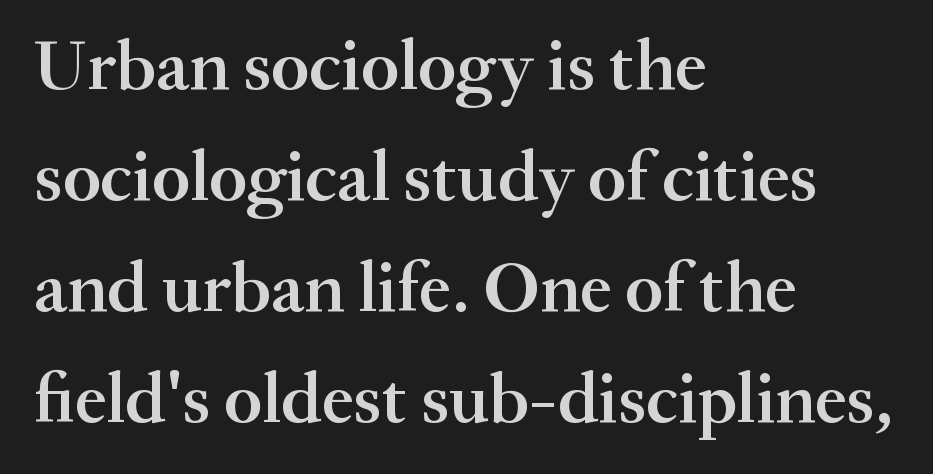
The image shows 72 px semibold serif type, upright; set left-aligned, normal line spacing (1.54x), normal letter spacing, not underlined; medium stroke contrast and a small x-height.
